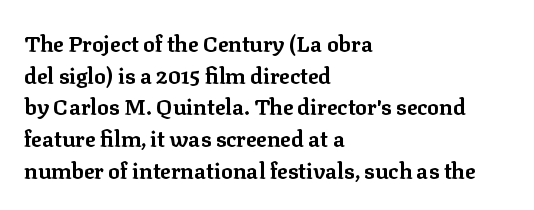
The image shows 22 px bold type, upright; set left-aligned, normal line spacing (1.44x), normal letter spacing, not underlined.
